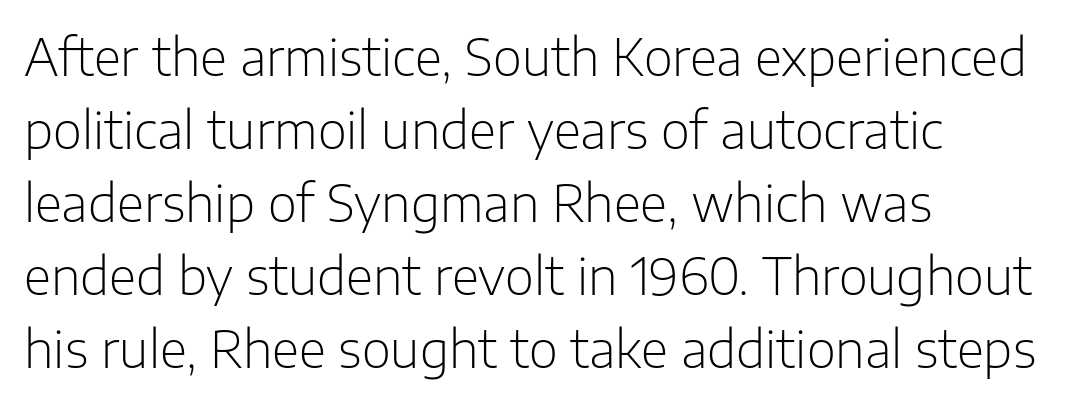
The image shows 50 px light sans-serif type, upright; set left-aligned, normal line spacing (1.46x), normal letter spacing, not underlined; low stroke contrast and a medium x-height.
